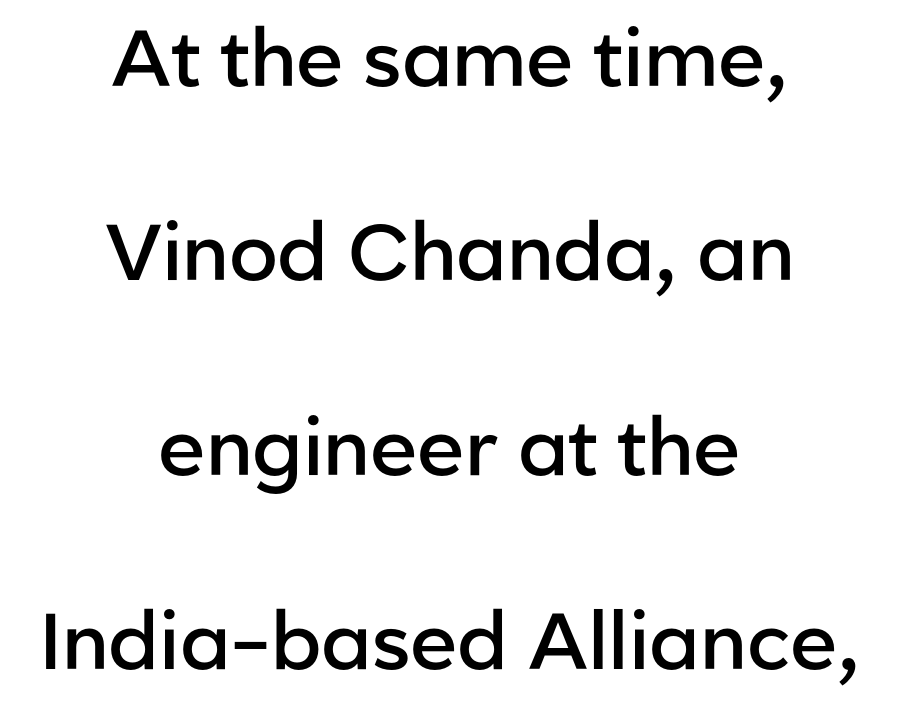
Q: Is the text bold? A: Semi-bold.
Q: Is the text italic (slanted)? A: No, it is upright.
Q: Is the typeface a serif or a sans-serif typeface? A: Sans-serif.
Q: Is the text underlined? A: No.
Q: How is the paragraph aligned? A: Centered.
Q: Is the spacing between letters normal or unusually wide? A: Normal.
Q: Is the spacing between lines tight, normal or loose? A: Loose.
Q: Width (condensed, normal, or wide)? A: Normal.
Q: Stroke contrast? A: Low.
Q: x-height? A: Medium.
Q: Monospaced? A: No.
